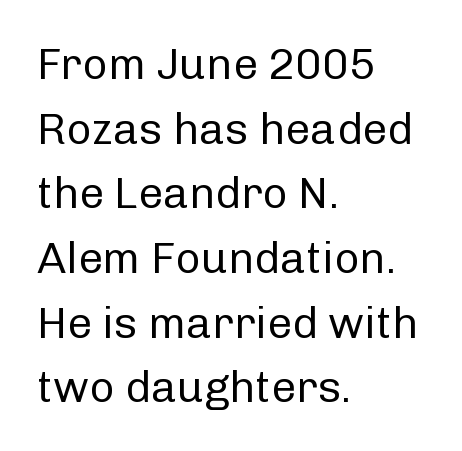
Q: Is the text bold? A: No.
Q: Is the text italic (slanted)? A: No, it is upright.
Q: Is the typeface a serif or a sans-serif typeface? A: Sans-serif.
Q: Is the text underlined? A: No.
Q: How is the paragraph aligned? A: Left-aligned.
Q: Is the spacing between letters normal or unusually wide? A: Normal.
Q: Is the spacing between lines tight, normal or loose? A: Normal.
Q: Width (condensed, normal, or wide)? A: Normal.
Q: Stroke contrast? A: Low.
Q: x-height? A: Medium.
Q: Monospaced? A: No.
